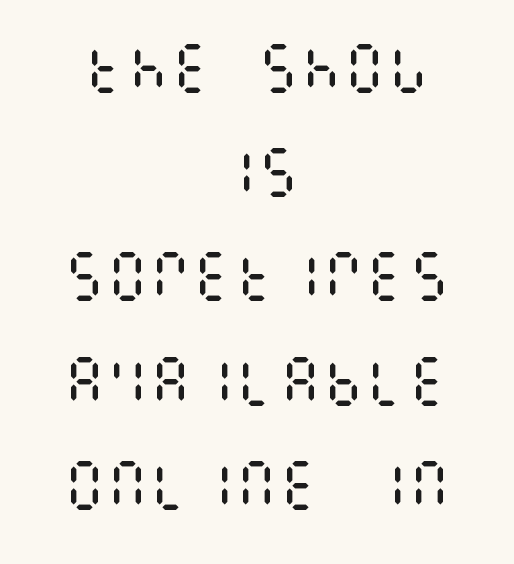
Q: Is the text bold? A: No.
Q: Is the text italic (slanted)? A: No, it is upright.
Q: Is the text underlined? A: No.
Q: How is the paragraph aligned? A: Centered.
Q: Is the spacing between letters normal or unusually wide? A: Normal.
Q: Is the spacing between lines tight, normal or loose? A: Loose.
Q: Width (condensed, normal, or wide)? A: Condensed.
Q: Stroke contrast? A: Medium.
Q: x-height? A: Large.
